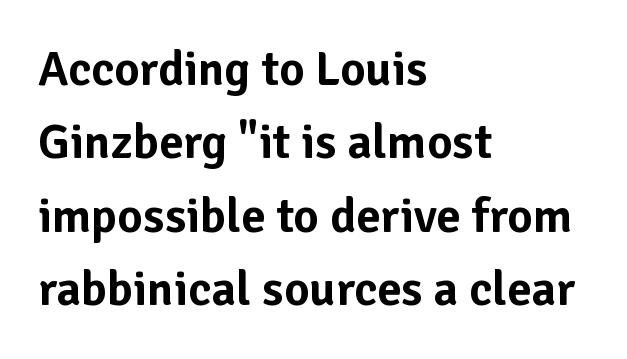
The image shows 49 px sans-serif type, upright; set left-aligned, normal line spacing (1.5x), normal letter spacing, not underlined; low stroke contrast and a medium x-height.
